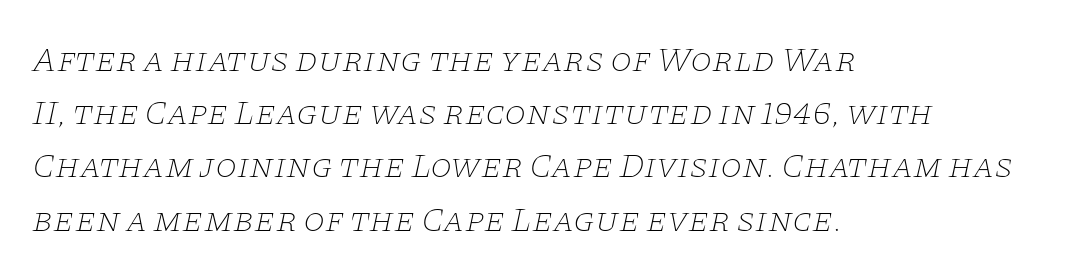
The image shows 35 px thin, wide serif type, italic (leaning right); set left-aligned, normal line spacing (1.52x), normal letter spacing, not underlined; low stroke contrast and a large x-height.
